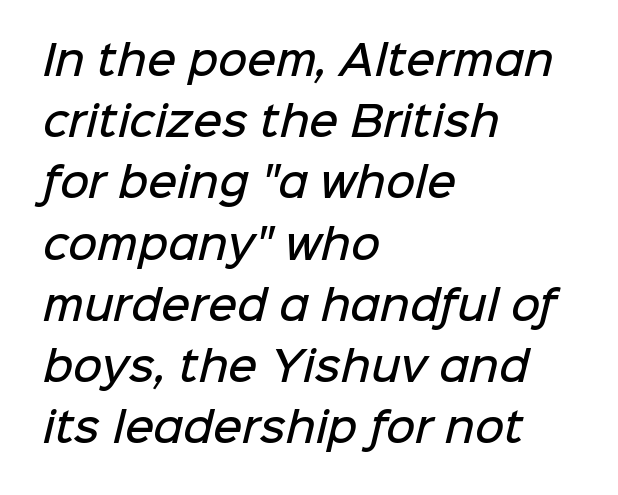
Q: Is the text bold? A: Semi-bold.
Q: Is the typeface a serif or a sans-serif typeface? A: Sans-serif.
Q: Is the text underlined? A: No.
Q: How is the paragraph aligned? A: Left-aligned.
Q: Is the spacing between letters normal or unusually wide? A: Normal.
Q: Is the spacing between lines tight, normal or loose? A: Normal.
Q: Width (condensed, normal, or wide)? A: Normal.
Q: Stroke contrast? A: Low.
Q: x-height? A: Medium.
Q: Monospaced? A: No.
